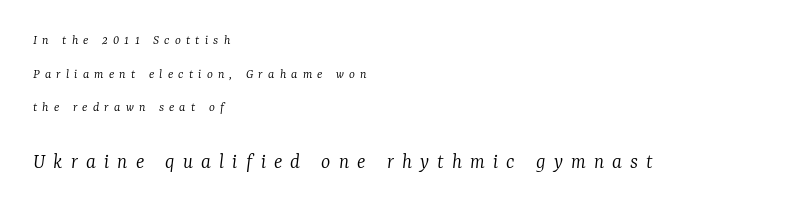
The image shows 22 px text type, italic (leaning right); set left-aligned, loose line spacing (2.4x), unusually wide letter spacing (+0.37 em), not underlined; the second (bottom) block is 1.57x larger.
